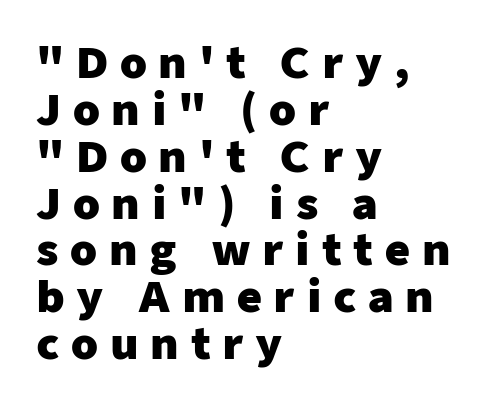
{"serif": "no", "italic": "no", "bold": "yes", "weight": "heavy", "width": "normal", "stroke_contrast": "low", "x_height": "medium", "monospaced": "no", "underline": "no", "align": "left", "line_spacing": "tight", "line_spacing_ratio": 1.09, "letter_spacing": "wide", "letter_spacing_em": 0.27, "glyph_px": 43}
